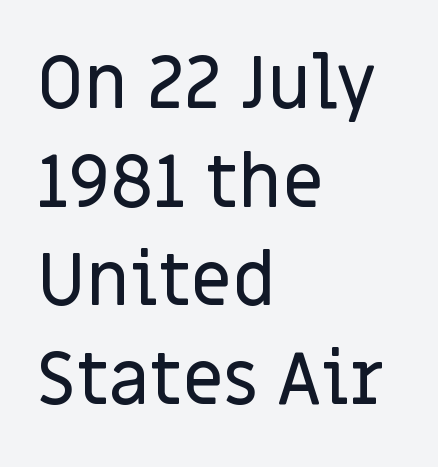
{"serif": "no", "italic": "no", "width": "normal", "stroke_contrast": "low", "x_height": "large", "monospaced": "no", "underline": "no", "align": "left", "line_spacing": "normal", "line_spacing_ratio": 1.35, "letter_spacing": "normal", "letter_spacing_em": 0.0, "glyph_px": 73}
